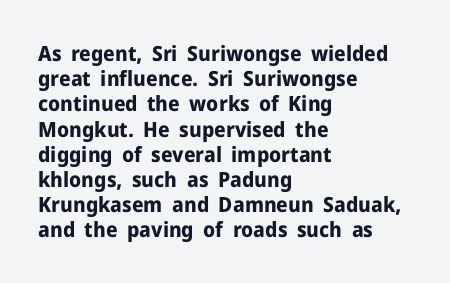
Each line starts at the same left margin while the right side varies. Upright lettering throughout. What stands out about the letter spacing? Nothing — it is the standard amount. Check the space under the baseline: it is left empty. The typesetting leans heavy: a genuine bold.
